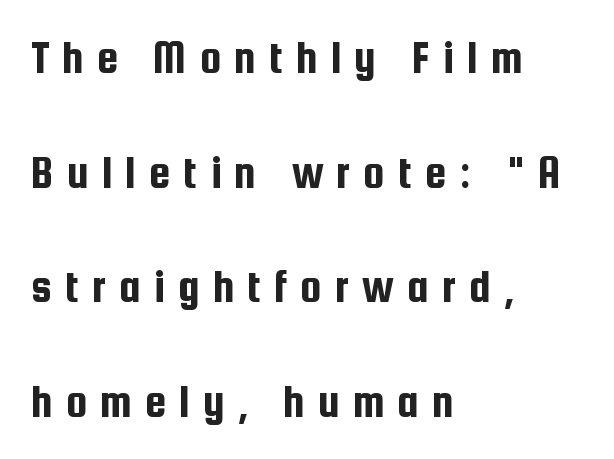
Horizontally, the lines are justified to the leading edge only. No italicization has been applied; the sample stays upright. Varying glyph widths throughout — classic text-font behaviour. Clear beneath every line of the passage. Baseline-to-baseline distance is far greater than the letter height.
